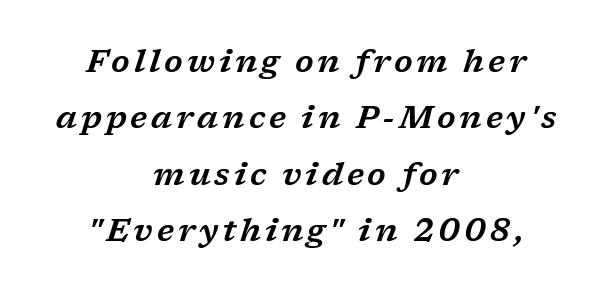
{"serif": "yes", "italic": "yes", "lean": "right", "slant_degrees": 17, "width": "wide", "stroke_contrast": "low", "x_height": "medium", "monospaced": "no", "underline": "no", "align": "center", "line_spacing_ratio": 1.76, "glyph_px": 32}
